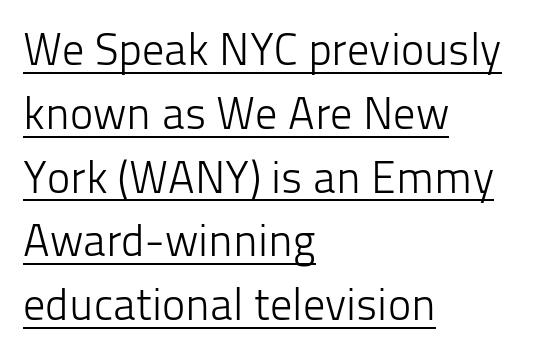
{"serif": "no", "italic": "no", "bold": "no", "weight": "light", "width": "normal", "stroke_contrast": "low", "x_height": "medium", "monospaced": "no", "underline": "yes", "align": "left", "line_spacing": "normal", "line_spacing_ratio": 1.45, "letter_spacing": "normal", "letter_spacing_em": 0.0, "glyph_px": 44}
